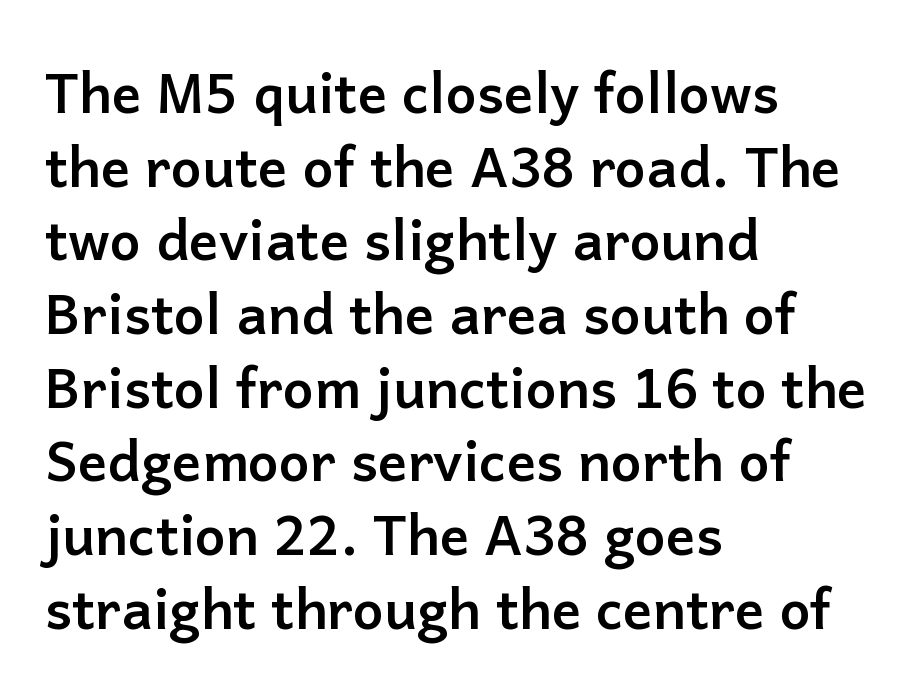
The image shows 55 px semibold sans-serif type, upright; set left-aligned, normal line spacing (1.34x), normal letter spacing, not underlined; low stroke contrast and a medium x-height.
